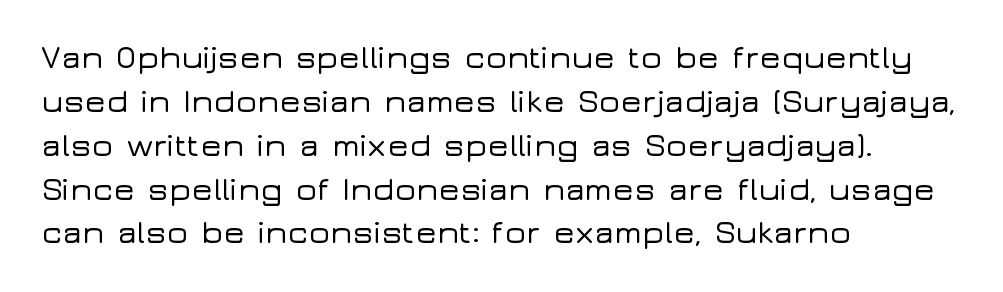
{"serif": "no", "italic": "no", "width": "wide", "stroke_contrast": "low", "x_height": "medium", "monospaced": "no", "underline": "no", "align": "left", "line_spacing": "normal", "line_spacing_ratio": 1.37, "letter_spacing": "normal", "letter_spacing_em": 0.0, "glyph_px": 32}
